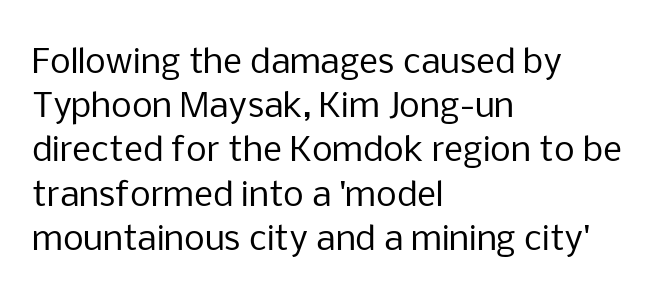
The lettering holds an erect, upright posture throughout. To sum up the face: it is a sans, with no serifs. The strokes carry an ordinary text weight at most. Clear beneath every line of the passage. Vertically, the passage feels balanced, rows spaced as you'd expect.
